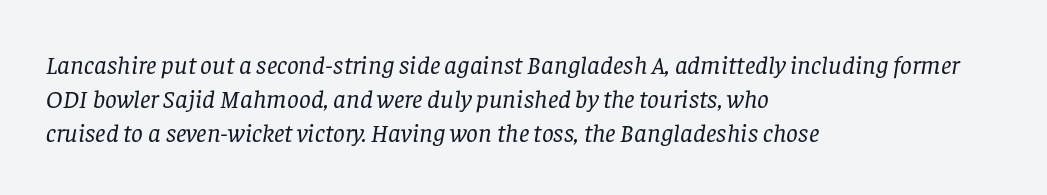
Baseline-to-baseline distance is the conventional proportion of letter height. The gaps between neighbouring characters are ordinary and unremarkable. The letters are slanted; this is an italic face. The passage is arranged the way most books set body copy — flush left.
